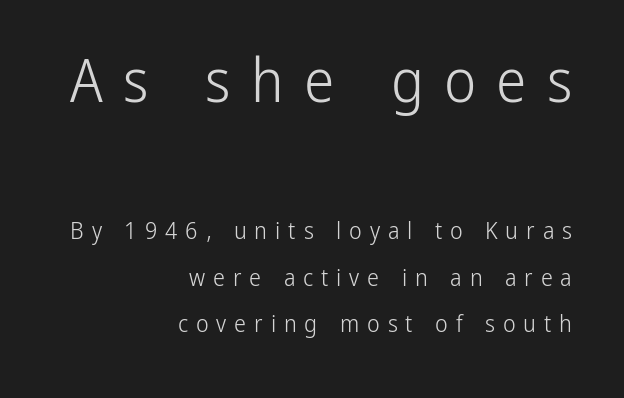
Q: Is the text bold? A: No.
Q: Is the text italic (slanted)? A: No, it is upright.
Q: Is the typeface a serif or a sans-serif typeface? A: Sans-serif.
Q: Is the text underlined? A: No.
Q: How is the paragraph aligned? A: Right-aligned.
Q: Is the spacing between letters normal or unusually wide? A: Unusually wide.
Q: Is the spacing between lines tight, normal or loose? A: Loose.
Q: Which block of text is set in a larger size, the first (top) or the second (bottom)? A: The first (top) one.
Q: Width (condensed, normal, or wide)? A: Condensed.
Q: Stroke contrast? A: Low.
Q: x-height? A: Medium.
Q: Monospaced? A: No.
